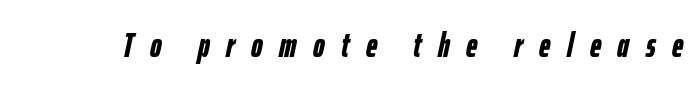
The image shows 35 px semibold, condensed type, italic (leaning right); set unusually wide letter spacing (+0.47 em), not underlined; low stroke contrast and a medium x-height.
